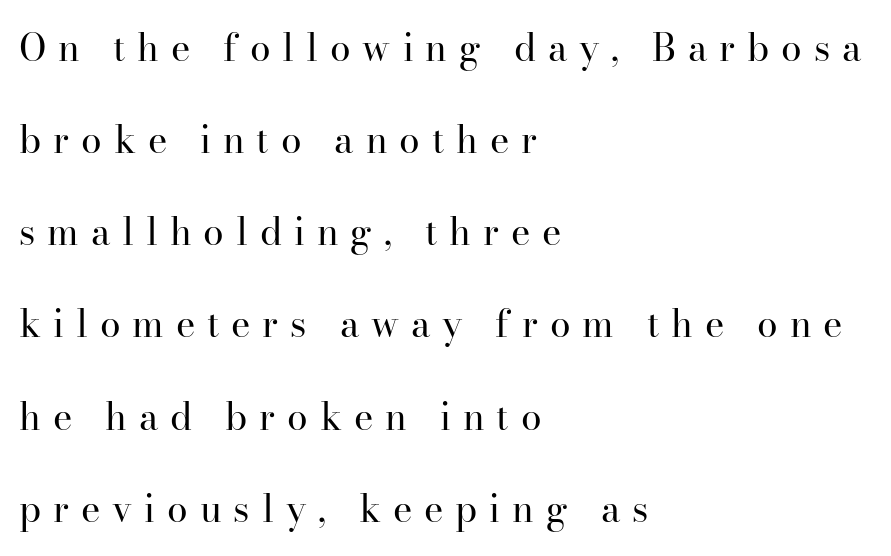
{"serif": "yes", "italic": "no", "bold": "no", "weight": "regular", "width": "normal", "stroke_contrast": "high", "x_height": "small", "monospaced": "no", "underline": "no", "align": "left", "line_spacing": "loose", "line_spacing_ratio": 2.49, "letter_spacing": "wide", "letter_spacing_em": 0.32, "glyph_px": 37}
